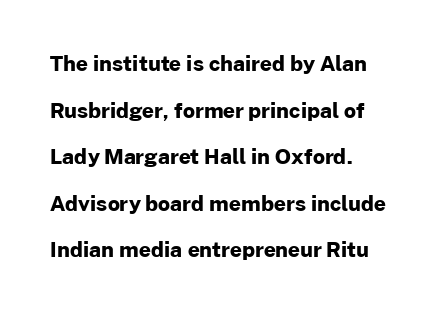
Q: Is the text bold? A: Yes.
Q: Is the text italic (slanted)? A: No, it is upright.
Q: Is the text underlined? A: No.
Q: How is the paragraph aligned? A: Left-aligned.
Q: Is the spacing between letters normal or unusually wide? A: Normal.
Q: Is the spacing between lines tight, normal or loose? A: Loose.
